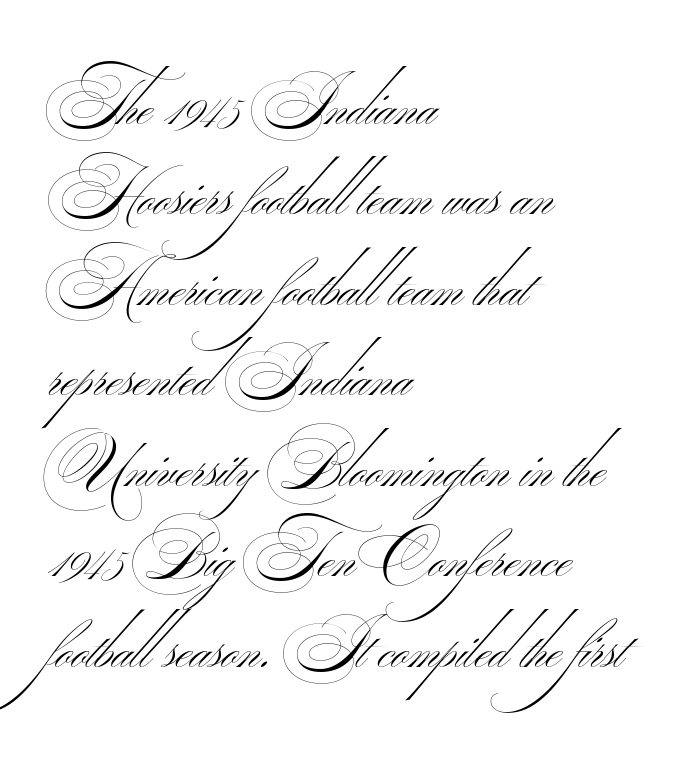
The image shows 66 px thin, wide sans-serif type; set left-aligned, normal line spacing (1.37x), normal letter spacing, not underlined; medium stroke contrast.
